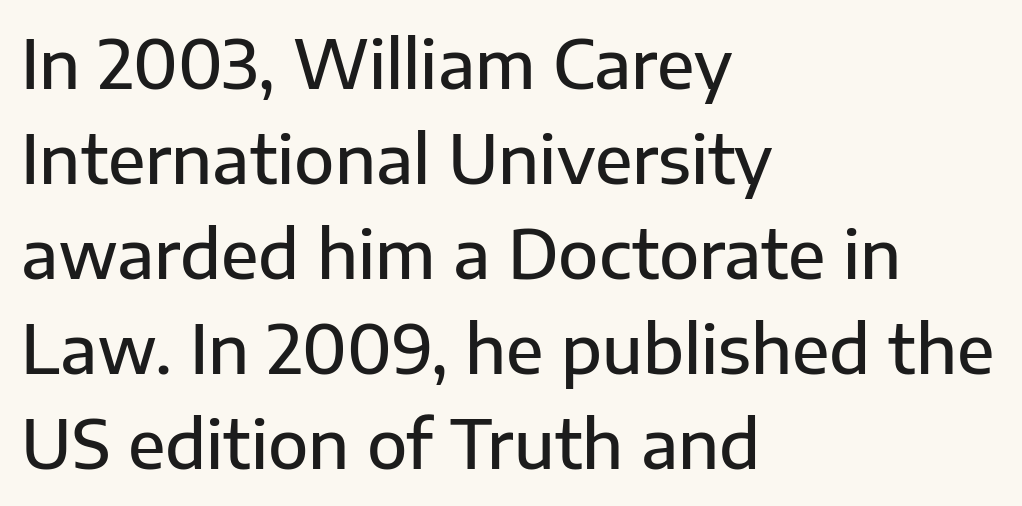
Q: Is the text bold? A: Semi-bold.
Q: Is the text italic (slanted)? A: No, it is upright.
Q: Is the typeface a serif or a sans-serif typeface? A: Sans-serif.
Q: Is the text underlined? A: No.
Q: How is the paragraph aligned? A: Left-aligned.
Q: Is the spacing between letters normal or unusually wide? A: Normal.
Q: Is the spacing between lines tight, normal or loose? A: Normal.
Q: Width (condensed, normal, or wide)? A: Normal.
Q: Stroke contrast? A: Low.
Q: x-height? A: Medium.
Q: Monospaced? A: No.
